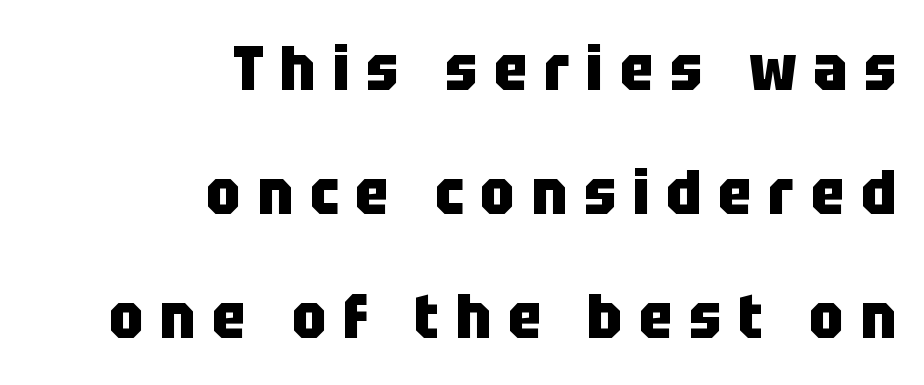
The image shows 62 px heavy, condensed sans-serif type, upright; set right-aligned, loose line spacing (2.0x), unusually wide letter spacing (+0.27 em), not underlined; low stroke contrast and a large x-height.
